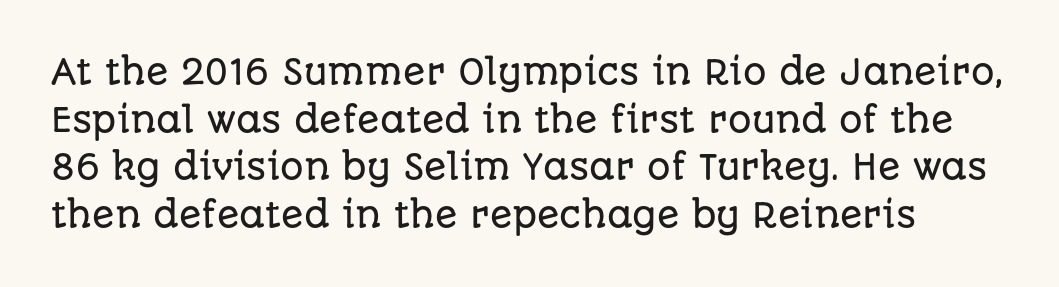
Q: Is the text italic (slanted)? A: No, it is upright.
Q: Is the typeface a serif or a sans-serif typeface? A: Sans-serif.
Q: Is the text underlined? A: No.
Q: Is the spacing between letters normal or unusually wide? A: Normal.
Q: Is the spacing between lines tight, normal or loose? A: Normal.
Q: Width (condensed, normal, or wide)? A: Normal.
Q: Stroke contrast? A: Low.
Q: x-height? A: Large.
Q: Monospaced? A: No.
